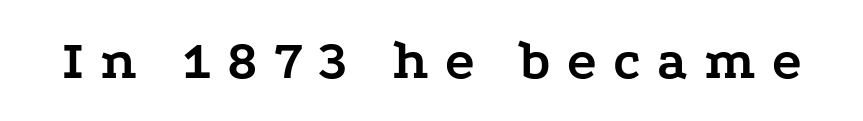
Posture: upright roman. Does the type have serifs? Yes, each stem ends in a small foot. These lines carry a lot of weight — the face is fully bold. The tracking reads as deliberately expanded to a designer's eye.
